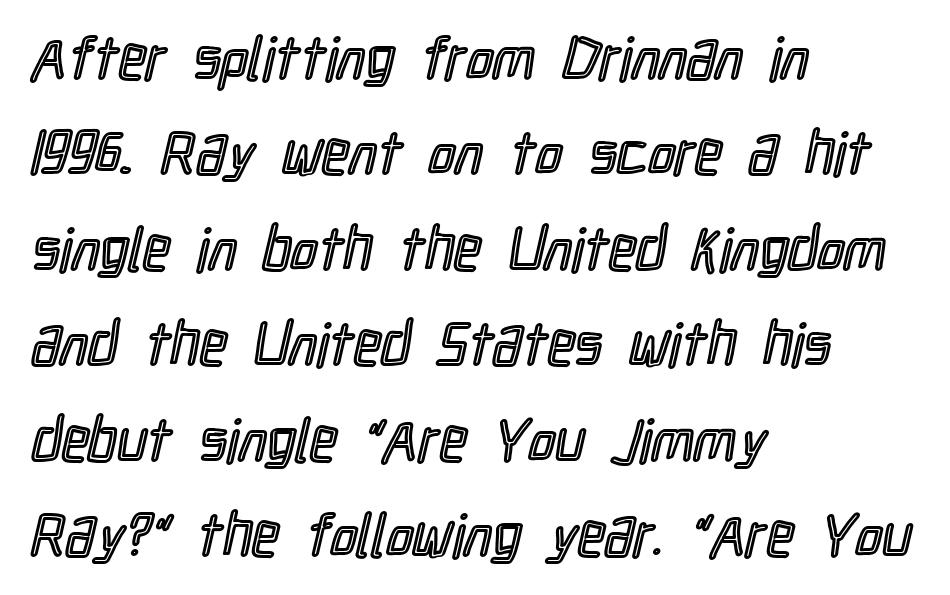
Q: Is the text italic (slanted)? A: Yes.
Q: Is the text underlined? A: No.
Q: How is the paragraph aligned? A: Left-aligned.
Q: Is the spacing between letters normal or unusually wide? A: Normal.
Q: Is the spacing between lines tight, normal or loose? A: Normal.
Q: Width (condensed, normal, or wide)? A: Condensed.
Q: x-height? A: Medium.
Q: Monospaced? A: No.
